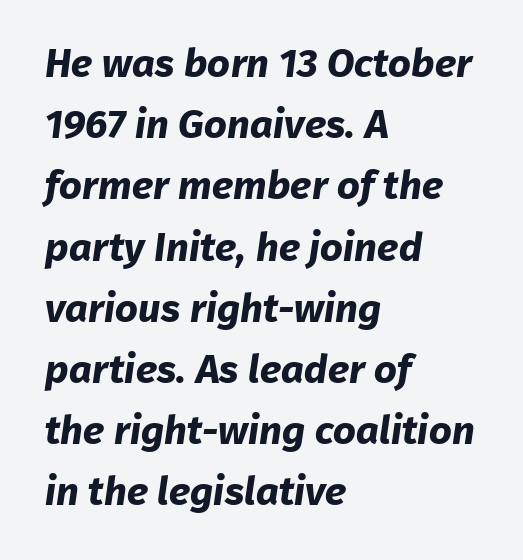
Q: Is the text bold? A: Yes.
Q: Is the typeface a serif or a sans-serif typeface? A: Sans-serif.
Q: Is the text underlined? A: No.
Q: How is the paragraph aligned? A: Left-aligned.
Q: Is the spacing between letters normal or unusually wide? A: Normal.
Q: Is the spacing between lines tight, normal or loose? A: Normal.
Q: Width (condensed, normal, or wide)? A: Normal.
Q: Stroke contrast? A: Low.
Q: x-height? A: Medium.
Q: Monospaced? A: No.
